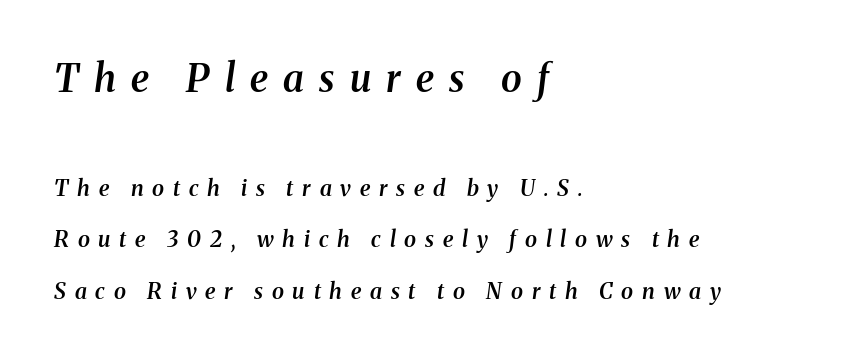
Q: Is the text bold? A: Semi-bold.
Q: Is the text italic (slanted)? A: Yes, it leans right by about 8 degrees.
Q: Is the typeface a serif or a sans-serif typeface? A: Serif.
Q: Is the text underlined? A: No.
Q: How is the paragraph aligned? A: Left-aligned.
Q: Is the spacing between letters normal or unusually wide? A: Unusually wide.
Q: Is the spacing between lines tight, normal or loose? A: Loose.
Q: Which block of text is set in a larger size, the first (top) or the second (bottom)? A: The first (top) one.
Q: Width (condensed, normal, or wide)? A: Normal.
Q: Stroke contrast? A: Medium.
Q: x-height? A: Medium.
Q: Monospaced? A: No.
